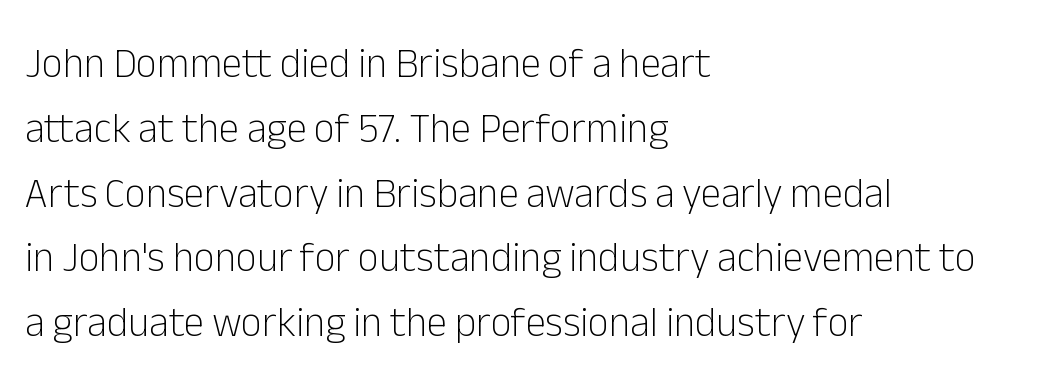
Q: Is the text bold? A: No.
Q: Is the text italic (slanted)? A: No, it is upright.
Q: Is the typeface a serif or a sans-serif typeface? A: Sans-serif.
Q: Is the text underlined? A: No.
Q: How is the paragraph aligned? A: Left-aligned.
Q: Is the spacing between letters normal or unusually wide? A: Normal.
Q: Is the spacing between lines tight, normal or loose? A: Normal.
Q: Width (condensed, normal, or wide)? A: Normal.
Q: Stroke contrast? A: Low.
Q: x-height? A: Medium.
Q: Monospaced? A: No.
